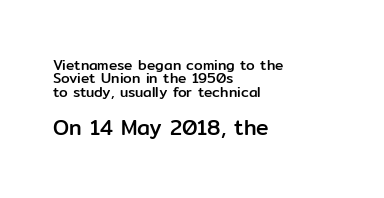
This is roman type, the default non-slanted kind. A student would notice the bottom passage is typeset larger than what precedes it. Is the block centered? No — it sits flush against the left margin. The gap between lines stays unmarked. The letters sit at their default tracking, neither squeezed nor spread.
